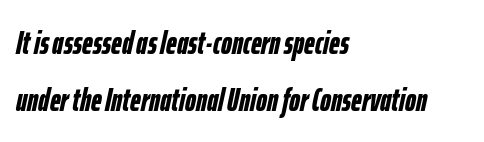
The image shows 33 px semibold, condensed type, italic (leaning right); set left-aligned, line spacing 1.72x, normal letter spacing, not underlined; low stroke contrast and a medium x-height.
